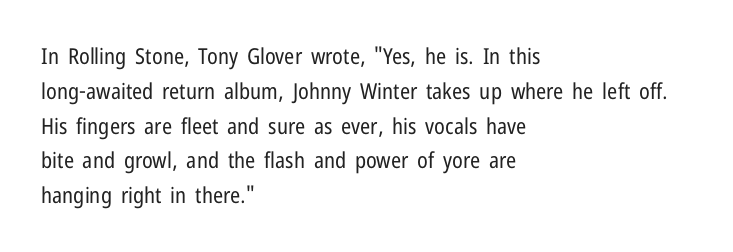
{"italic": "no", "bold": "no", "underline": "no", "align": "left", "line_spacing": "normal", "line_spacing_ratio": 1.58, "letter_spacing": "normal", "letter_spacing_em": 0.0, "glyph_px": 22}
